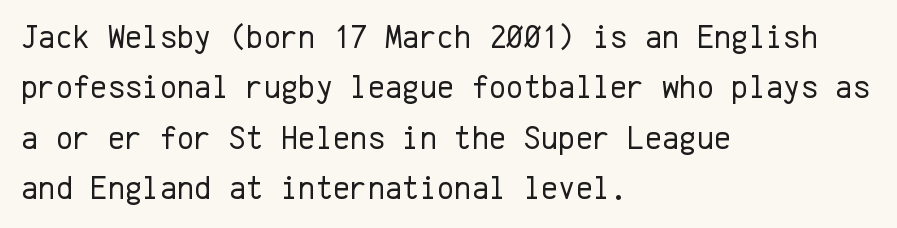
Q: Is the text bold? A: No.
Q: Is the text italic (slanted)? A: No, it is upright.
Q: Is the typeface a serif or a sans-serif typeface? A: Sans-serif.
Q: Is the text underlined? A: No.
Q: How is the paragraph aligned? A: Left-aligned.
Q: Is the spacing between letters normal or unusually wide? A: Normal.
Q: Is the spacing between lines tight, normal or loose? A: Normal.
Q: Width (condensed, normal, or wide)? A: Normal.
Q: Stroke contrast? A: Low.
Q: x-height? A: Medium.
Q: Monospaced? A: Yes.
